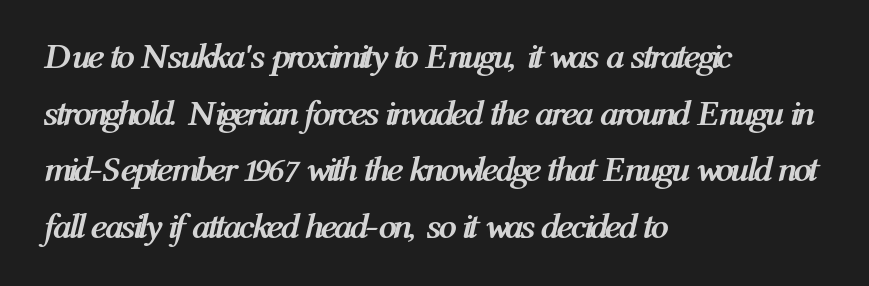
{"italic": "yes", "lean": "right", "slant_degrees": 12, "bold": "yes", "weight": "semibold", "width": "condensed", "stroke_contrast": "medium", "x_height": "medium", "monospaced": "no", "underline": "no", "align": "left", "line_spacing": "normal", "line_spacing_ratio": 1.57, "letter_spacing": "normal", "letter_spacing_em": 0.0, "glyph_px": 36}
